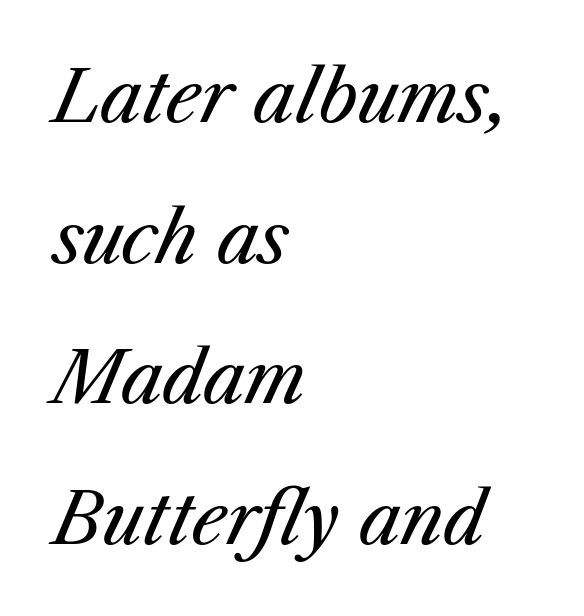
{"italic": "yes", "lean": "right", "slant_degrees": 23, "bold": "no", "weight": "regular", "width": "normal", "stroke_contrast": "medium", "x_height": "medium", "monospaced": "no", "underline": "no", "align": "left", "line_spacing": "loose", "line_spacing_ratio": 1.98, "letter_spacing": "normal", "letter_spacing_em": 0.0, "glyph_px": 71}
